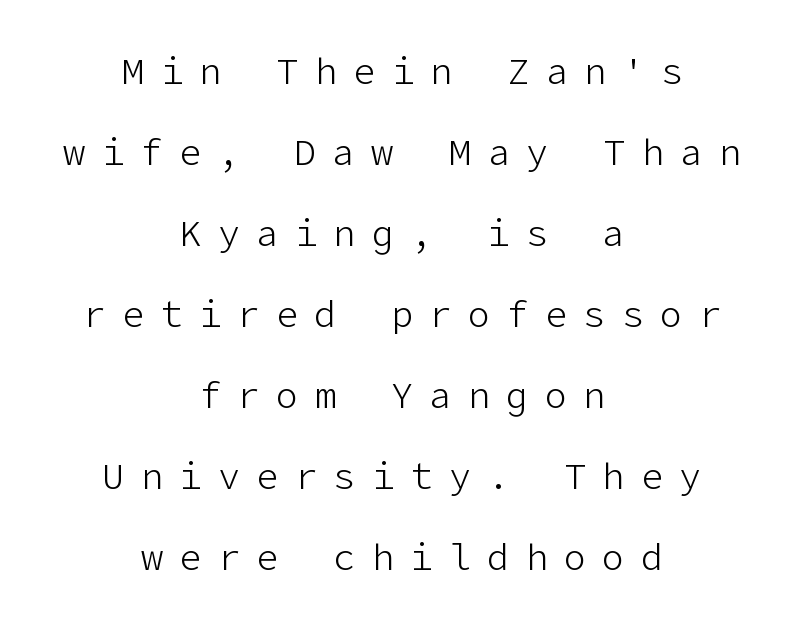
The image shows 37 px light sans-serif type, upright; set centered, loose line spacing (2.19x), unusually wide letter spacing (+0.44 em), not underlined; low stroke contrast and a medium x-height.
